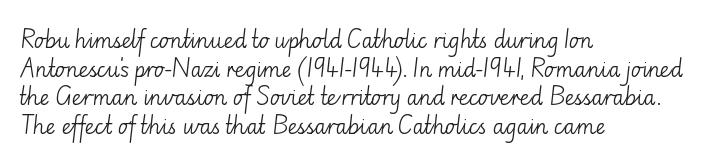
Line beginnings align vertically; line endings do not. Whoever set this chose a conventional vertical rhythm. Stroke mass is kept to a normal reading level or below. Nobody touched the tracking dial on this one.
